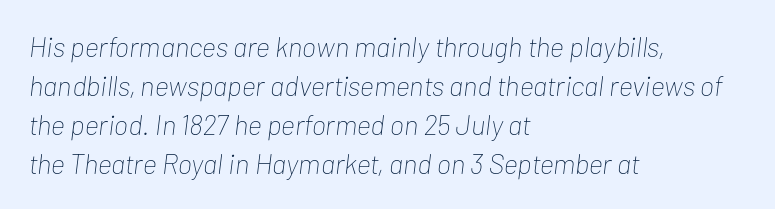
The image shows 28 px thin, condensed type, italic (leaning right); set left-aligned, normal line spacing (1.39x), normal letter spacing, not underlined; low stroke contrast and a medium x-height.
